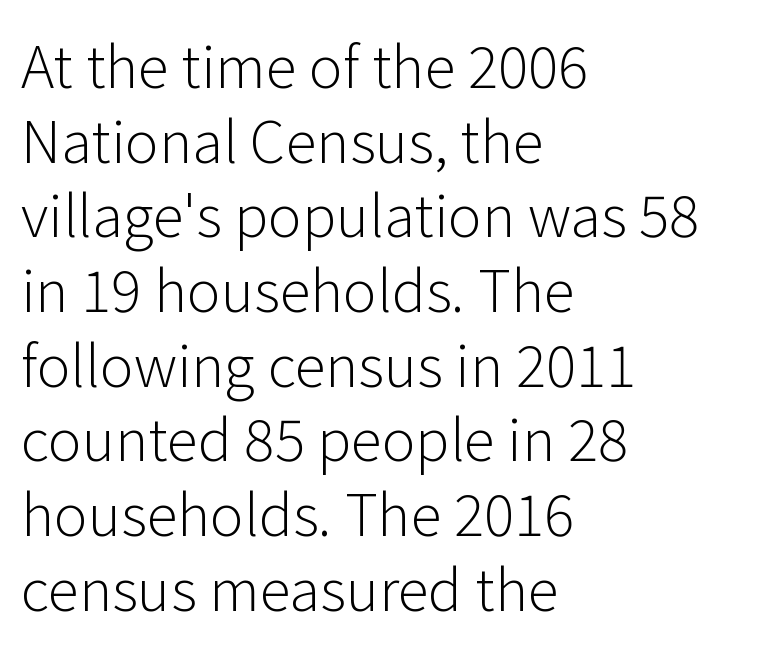
{"serif": "no", "italic": "no", "bold": "no", "weight": "light", "width": "normal", "stroke_contrast": "low", "x_height": "medium", "monospaced": "no", "underline": "no", "align": "left", "line_spacing": "normal", "line_spacing_ratio": 1.31, "letter_spacing": "normal", "letter_spacing_em": 0.0, "glyph_px": 57}
